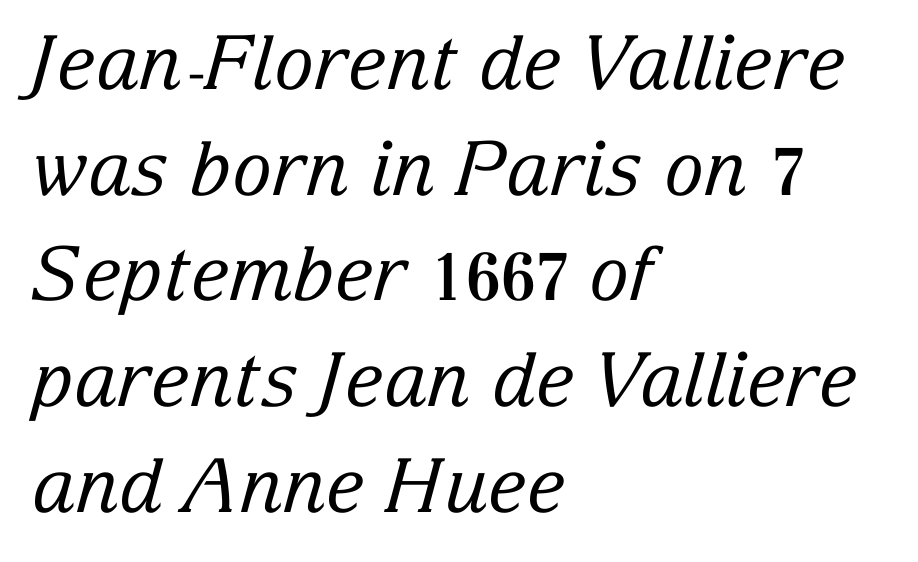
The image shows 75 px regular-weight serif type, italic (leaning right); set left-aligned, normal line spacing (1.41x), normal letter spacing, not underlined; low stroke contrast and a medium x-height.
